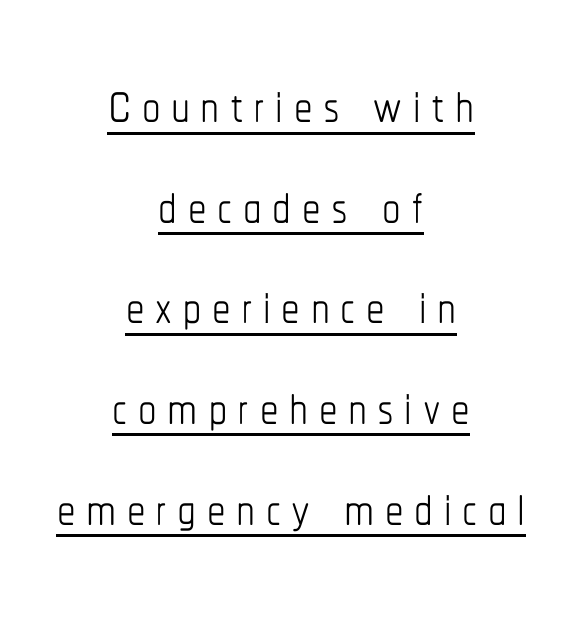
The image shows 74 px thin, condensed type, upright; set centered, normal line spacing (1.36x), underlined; low stroke contrast and a medium x-height.
